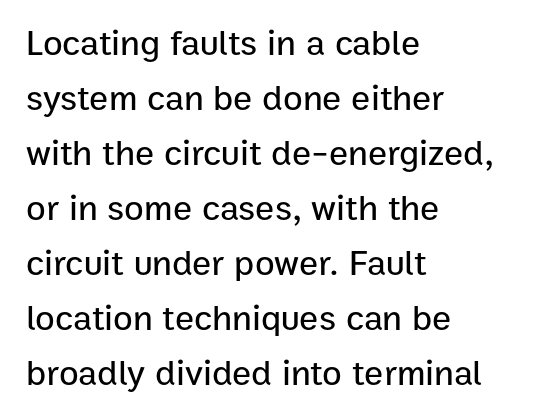
The image shows 36 px sans-serif type, upright; set left-aligned, normal line spacing (1.53x), normal letter spacing, not underlined; low stroke contrast and a medium x-height.
